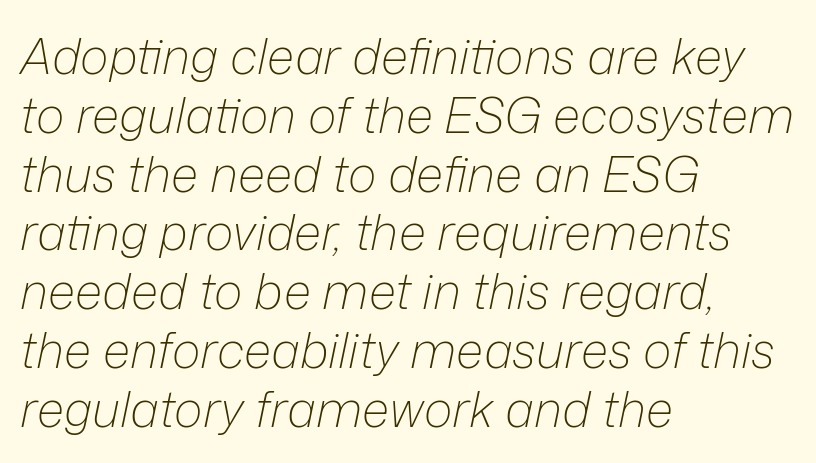
{"italic": "yes", "lean": "right", "slant_degrees": 12, "bold": "no", "weight": "light", "width": "normal", "stroke_contrast": "low", "x_height": "medium", "monospaced": "no", "underline": "no", "align": "left", "line_spacing_ratio": 1.2, "letter_spacing": "normal", "letter_spacing_em": 0.0, "glyph_px": 49}
